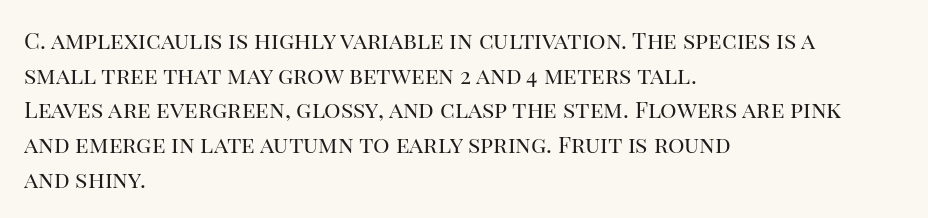
{"italic": "no", "bold": "no", "underline": "no", "align": "left", "line_spacing": "normal", "line_spacing_ratio": 1.51, "letter_spacing": "normal", "letter_spacing_em": 0.0, "glyph_px": 23}
